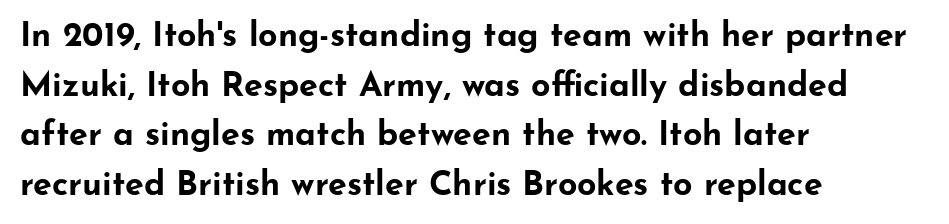
The image shows 34 px bold, wide sans-serif type, upright; set left-aligned, normal line spacing (1.46x), normal letter spacing, not underlined; low stroke contrast and a small x-height.
